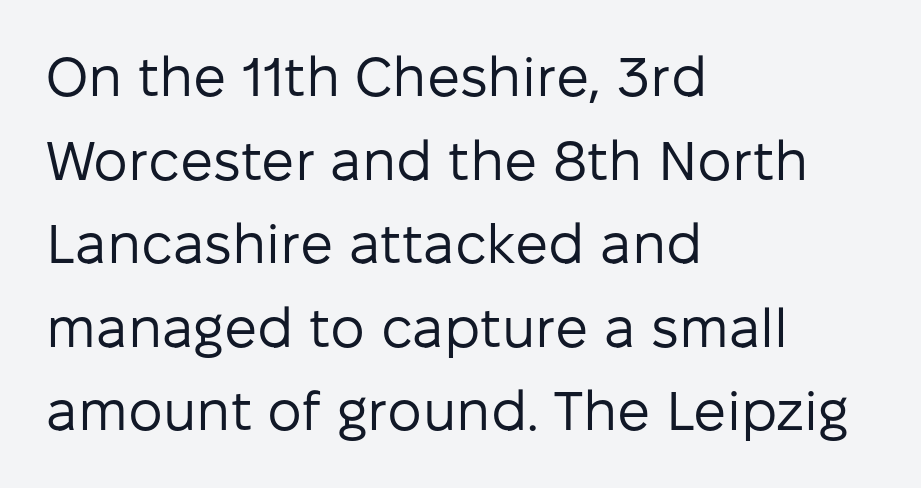
Q: Is the text bold? A: No.
Q: Is the text italic (slanted)? A: No, it is upright.
Q: Is the typeface a serif or a sans-serif typeface? A: Sans-serif.
Q: Is the text underlined? A: No.
Q: How is the paragraph aligned? A: Left-aligned.
Q: Is the spacing between letters normal or unusually wide? A: Normal.
Q: Is the spacing between lines tight, normal or loose? A: Normal.
Q: Width (condensed, normal, or wide)? A: Normal.
Q: Stroke contrast? A: Low.
Q: x-height? A: Medium.
Q: Monospaced? A: No.
